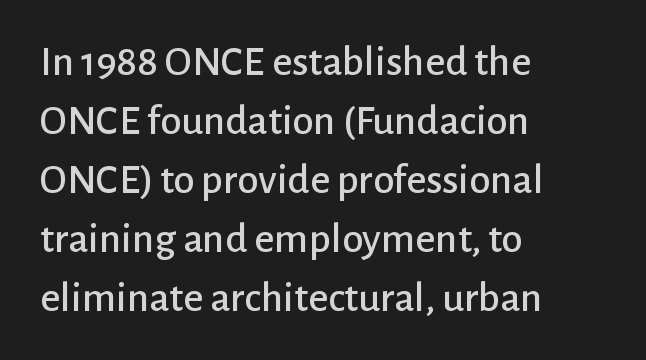
The image shows 43 px sans-serif type, upright; set left-aligned, normal line spacing (1.37x), normal letter spacing, not underlined; low stroke contrast and a medium x-height.
